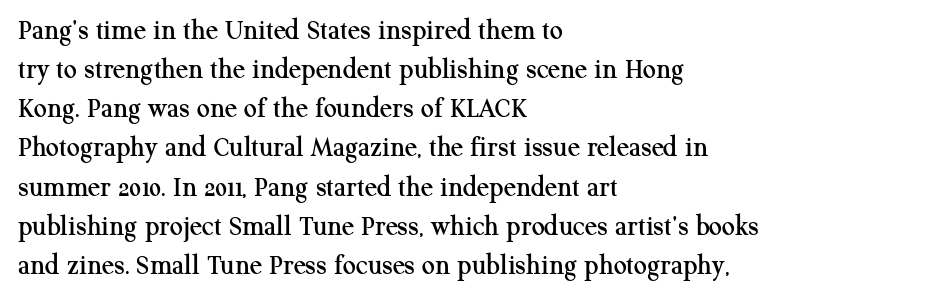
{"serif": "yes", "italic": "no", "width": "normal", "stroke_contrast": "medium", "x_height": "medium", "monospaced": "no", "underline": "no", "align": "left", "line_spacing": "normal", "line_spacing_ratio": 1.35, "letter_spacing": "normal", "letter_spacing_em": 0.0, "glyph_px": 29}
